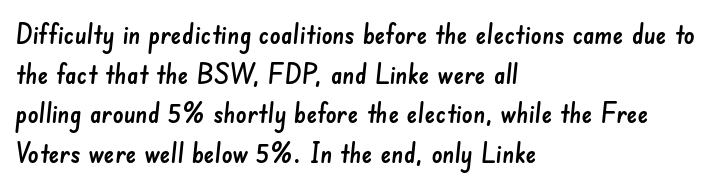
{"underline": "no", "align": "left", "line_spacing": "normal", "line_spacing_ratio": 1.47, "letter_spacing": "normal", "letter_spacing_em": 0.0, "glyph_px": 27}
